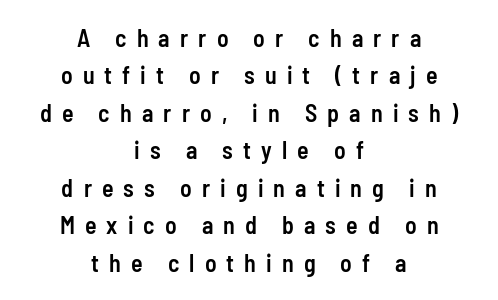
{"italic": "no", "bold": "semi", "underline": "no", "align": "center", "line_spacing": "normal", "line_spacing_ratio": 1.56, "letter_spacing": "wide", "letter_spacing_em": 0.42, "glyph_px": 24}
